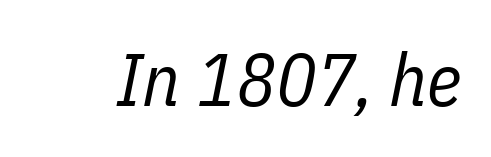
{"italic": "yes", "lean": "right", "slant_degrees": 11, "bold": "no", "weight": "regular", "width": "condensed", "stroke_contrast": "low", "x_height": "medium", "monospaced": "no", "underline": "no", "letter_spacing": "normal", "letter_spacing_em": 0.0, "glyph_px": 74}
